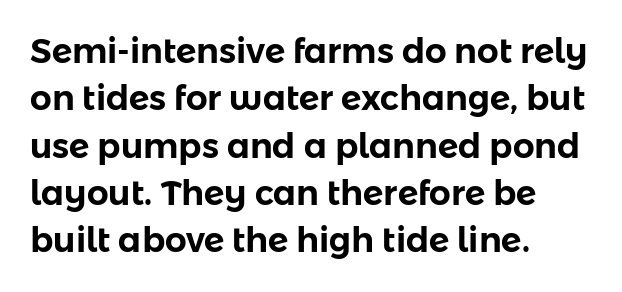
Q: Is the text italic (slanted)? A: No, it is upright.
Q: Is the typeface a serif or a sans-serif typeface? A: Sans-serif.
Q: Is the text underlined? A: No.
Q: How is the paragraph aligned? A: Left-aligned.
Q: Is the spacing between letters normal or unusually wide? A: Normal.
Q: Is the spacing between lines tight, normal or loose? A: Normal.
Q: Width (condensed, normal, or wide)? A: Normal.
Q: Stroke contrast? A: Low.
Q: x-height? A: Medium.
Q: Monospaced? A: No.
